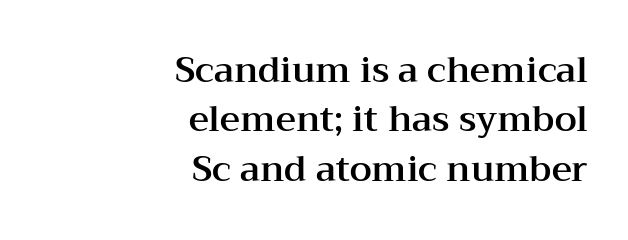
Here the designer chose a conventional face with non-uniform glyph widths. The string is rendered with underlining switched off. Compared with typical paragraphs, the rows here are spaced about the same. Glyph-to-glyph distance matches everyday printed text.
